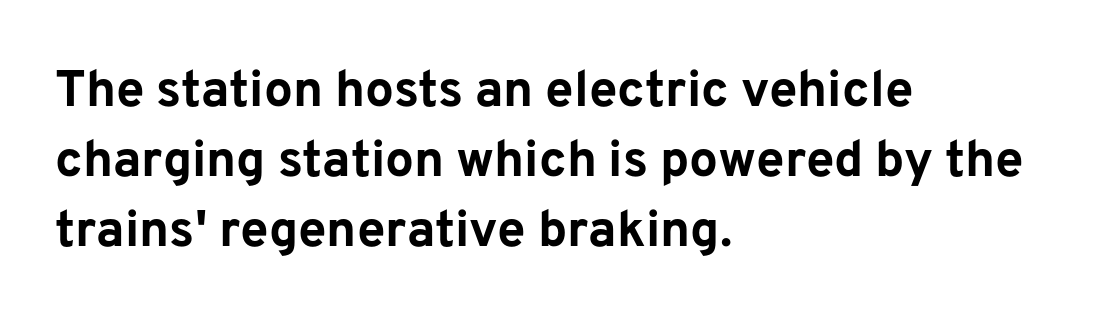
Stroke thickness is high; the sample reads as a true bold. Quick note: not italic, upright. Plain, unruled lines of type. The characters display no serif detailing; their extremities are plain. Looks like regular typesetting: each glyph gets only the width it needs. What stands out about the letter spacing? Nothing — it is the standard amount.
